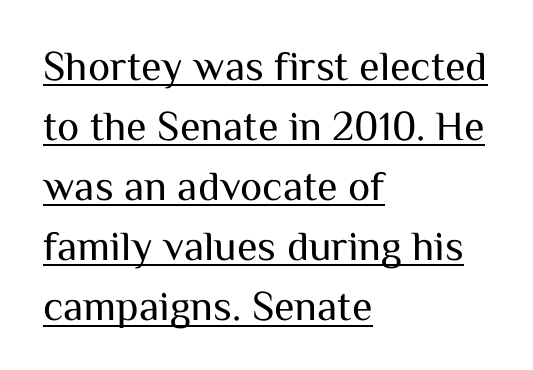
{"serif": "no", "italic": "no", "bold": "no", "weight": "regular", "width": "normal", "stroke_contrast": "medium", "x_height": "medium", "monospaced": "no", "underline": "yes", "align": "left", "line_spacing": "normal", "line_spacing_ratio": 1.43, "letter_spacing": "normal", "letter_spacing_em": 0.0, "glyph_px": 42}
